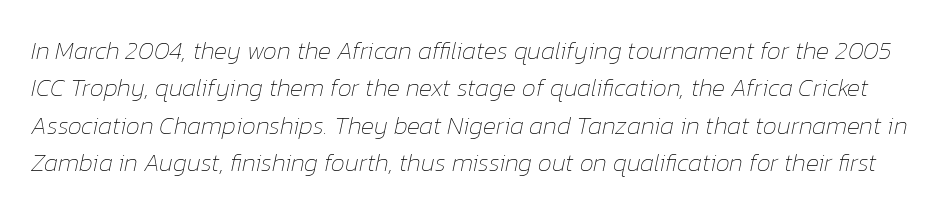
Q: Is the text bold? A: No.
Q: Is the text italic (slanted)? A: Yes, it leans right by about 12 degrees.
Q: Is the text underlined? A: No.
Q: Is the spacing between letters normal or unusually wide? A: Normal.
Q: Is the spacing between lines tight, normal or loose? A: Normal.
